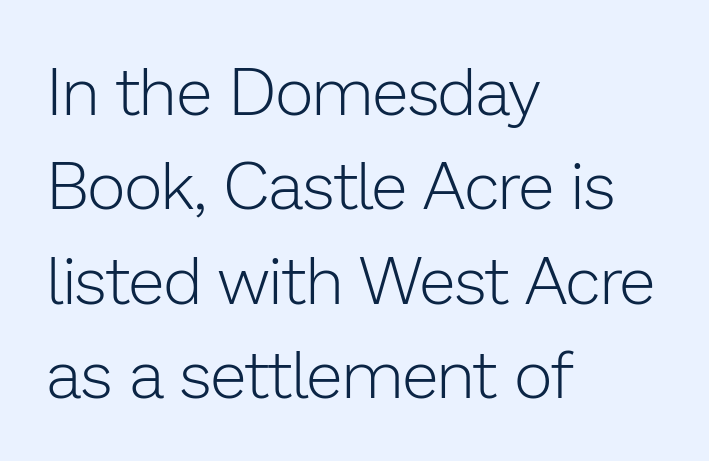
Posture: straight, roman, zero tilt. One glance says typical: line gaps are just what's usual. Classification — sans serif. Glance below the letters and you will spot only blank space.
